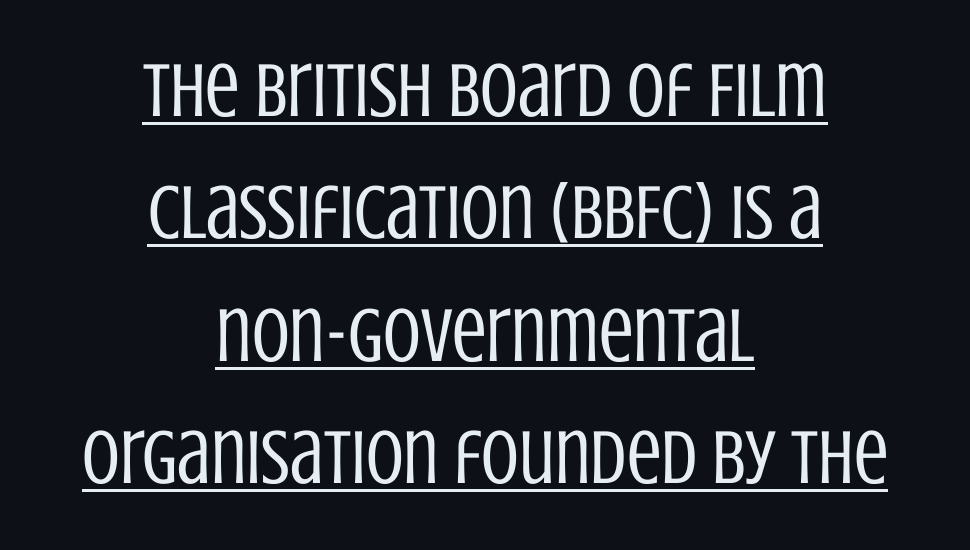
Glyph-to-glyph distance matches everyday printed text. These lines were composed using upright roman letters. Here the designer chose a conventional face with non-uniform glyph widths. The block of text has a typical density, with ordinary space between rows.
